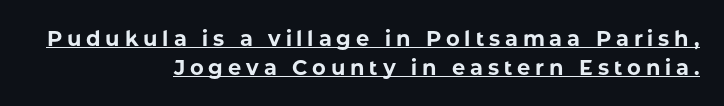
Successive baselines arrive at the customary interval. Every character sits straight up, as roman type does. Spacing between characters has been opened up far beyond the box default. Looks like someone drew a line under every word here.
